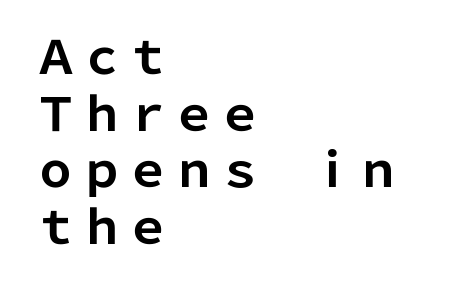
The image shows 46 px bold sans-serif type, upright; set left-aligned, line spacing 1.23x, normal letter spacing, not underlined; low stroke contrast and a medium x-height.
